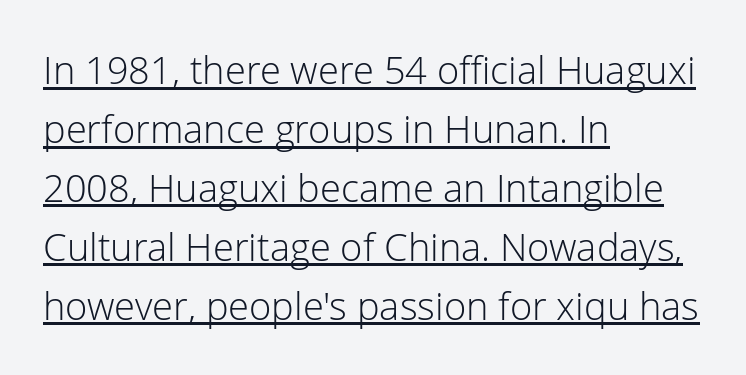
{"serif": "no", "italic": "no", "bold": "no", "weight": "light", "width": "normal", "stroke_contrast": "low", "x_height": "medium", "monospaced": "no", "underline": "yes", "align": "left", "line_spacing": "normal", "line_spacing_ratio": 1.55, "letter_spacing": "normal", "letter_spacing_em": 0.0, "glyph_px": 38}
